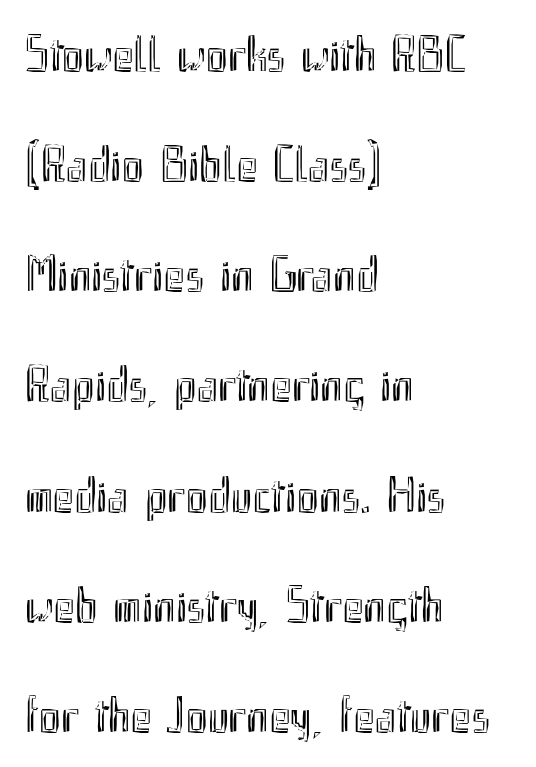
Notice the wide empty band between every row — that's loose leading. Type without underlining. It's the straight-up-and-down kind of type. A typesetter would call this proportional, since set widths differ per character. Horizontally, the lines are justified to the leading edge only.
